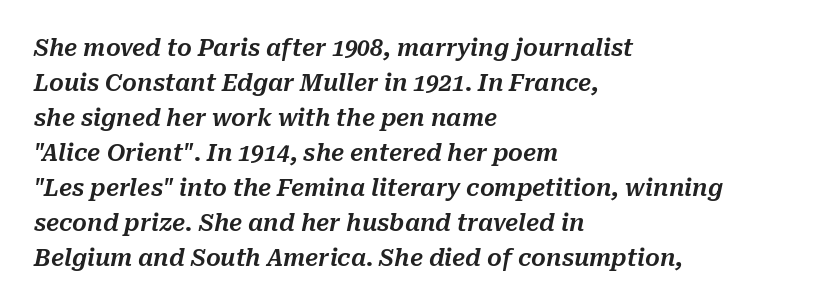
{"italic": "yes", "lean": "right", "slant_degrees": 10, "underline": "no", "align": "left", "line_spacing": "normal", "line_spacing_ratio": 1.52, "letter_spacing": "normal", "letter_spacing_em": 0.0, "glyph_px": 23}
